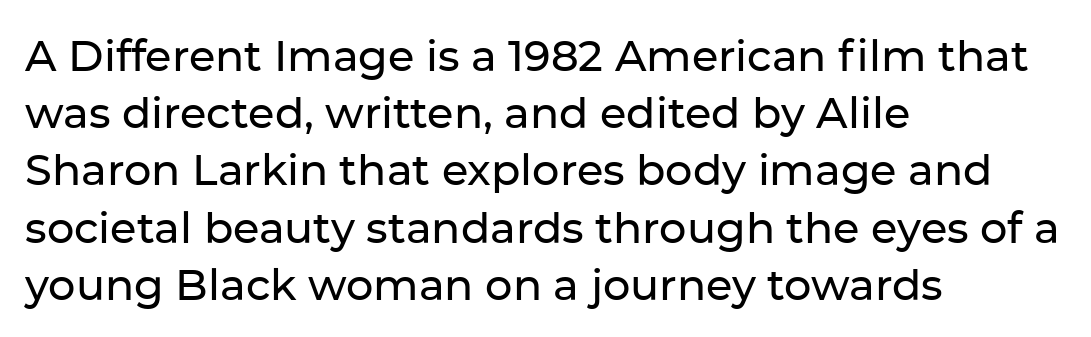
Q: Is the text italic (slanted)? A: No, it is upright.
Q: Is the typeface a serif or a sans-serif typeface? A: Sans-serif.
Q: Is the text underlined? A: No.
Q: How is the paragraph aligned? A: Left-aligned.
Q: Is the spacing between letters normal or unusually wide? A: Normal.
Q: Is the spacing between lines tight, normal or loose? A: Normal.
Q: Width (condensed, normal, or wide)? A: Normal.
Q: Stroke contrast? A: Low.
Q: x-height? A: Medium.
Q: Monospaced? A: No.
